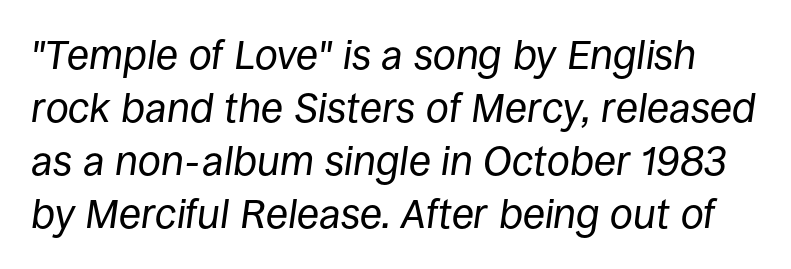
Proportional: the letters do not fall into vertical columns. Nothing heavy about these letters — not bold at all. The lettering tilts uniformly, giving the passage an italic look. Compared with typical body copy, the letter spacing here is the same. Only glyphs here, with clear space below each row. The line-height multiplier appears to be the usual default.
